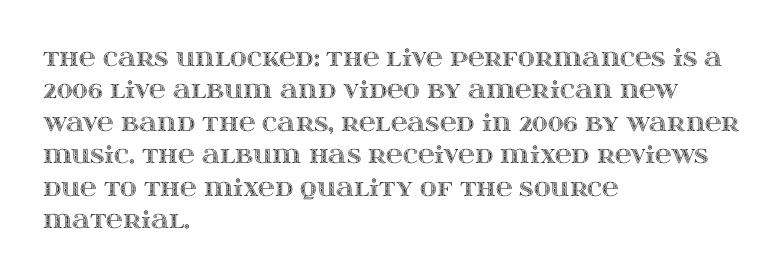
Rule under the text: the space is simply empty. Glyph-to-glyph distance matches everyday printed text. This block has exactly the height ordinary leading produces. Every character sits straight up, as roman type does. Teacher's note: observe the even left margin — that is flush-left alignment.
